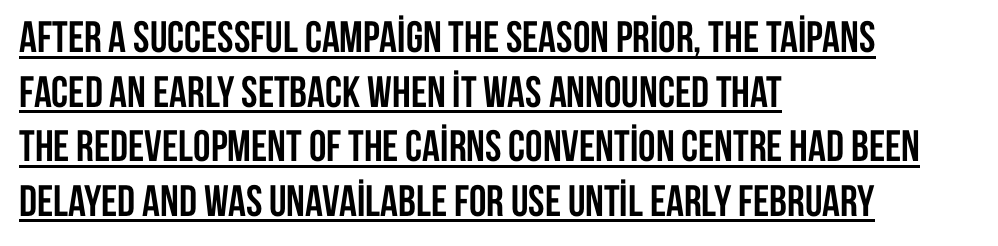
Q: Is the text bold? A: Yes.
Q: Is the text italic (slanted)? A: No, it is upright.
Q: Is the typeface a serif or a sans-serif typeface? A: Sans-serif.
Q: Is the text underlined? A: Yes.
Q: How is the paragraph aligned? A: Left-aligned.
Q: Is the spacing between letters normal or unusually wide? A: Normal.
Q: Width (condensed, normal, or wide)? A: Condensed.
Q: Stroke contrast? A: Low.
Q: x-height? A: Large.
Q: Monospaced? A: No.
